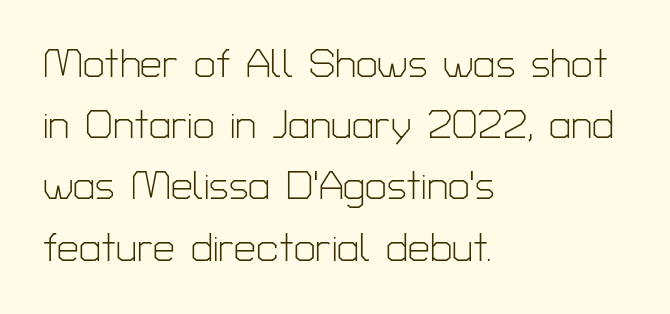
The image shows 39 px light sans-serif type, upright; set left-aligned, normal line spacing (1.57x), normal letter spacing, not underlined; low stroke contrast and a medium x-height.
